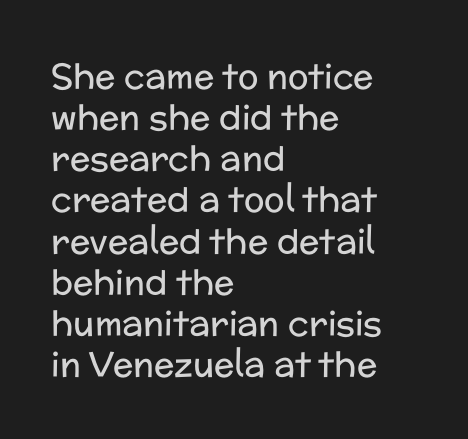
Q: Is the text bold? A: No.
Q: Is the text italic (slanted)? A: No, it is upright.
Q: Is the typeface a serif or a sans-serif typeface? A: Sans-serif.
Q: Is the text underlined? A: No.
Q: How is the paragraph aligned? A: Left-aligned.
Q: Is the spacing between letters normal or unusually wide? A: Normal.
Q: Width (condensed, normal, or wide)? A: Normal.
Q: Stroke contrast? A: Low.
Q: x-height? A: Medium.
Q: Monospaced? A: No.
